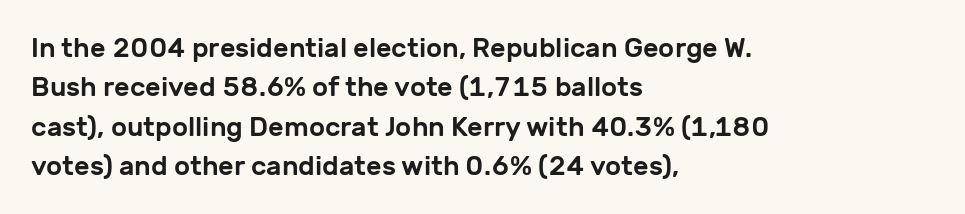
Q: Is the text italic (slanted)? A: No, it is upright.
Q: Is the text underlined? A: No.
Q: How is the paragraph aligned? A: Left-aligned.
Q: Is the spacing between letters normal or unusually wide? A: Normal.
Q: Is the spacing between lines tight, normal or loose? A: Normal.
